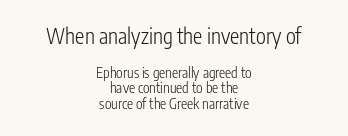
Closely set lines give the paragraph a compact silhouette. Characters follow at the spacing the type designer built in. One-word summary of the alignment: center. The first block has been scaled up relative to the second.
